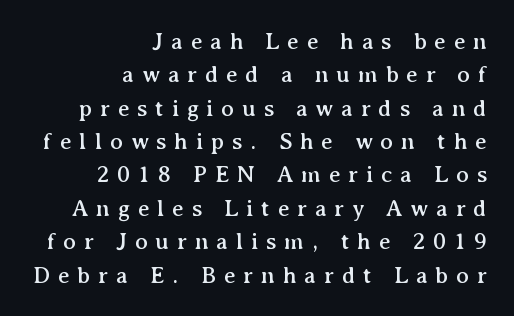
Q: Is the text italic (slanted)? A: No, it is upright.
Q: Is the text underlined? A: No.
Q: How is the paragraph aligned? A: Right-aligned.
Q: Is the spacing between letters normal or unusually wide? A: Unusually wide.
Q: Is the spacing between lines tight, normal or loose? A: Normal.
